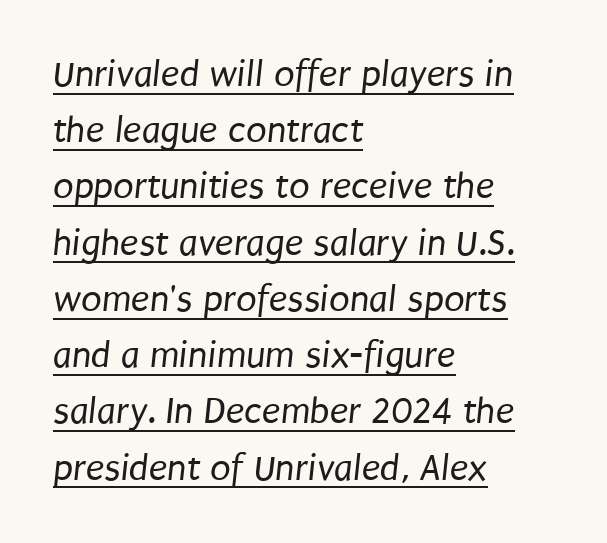
{"serif": "no", "bold": "no", "weight": "regular", "width": "condensed", "stroke_contrast": "low", "x_height": "large", "monospaced": "no", "underline": "yes", "align": "left", "line_spacing": "normal", "line_spacing_ratio": 1.48, "letter_spacing": "normal", "letter_spacing_em": 0.0, "glyph_px": 38}
